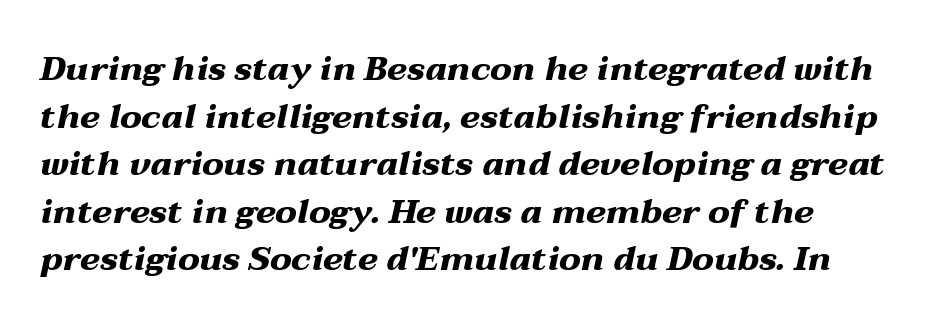
Varying glyph widths throughout — classic text-font behaviour. Letter spacing: default. Chunky letters — that's bold for sure. The baseline area is clear.
